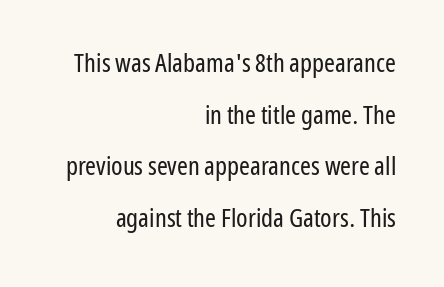
The letters stand straight up with perfectly vertical stems. Underline: absent. Look at the tracking — it's just the regular setting, nothing added. Is there much room between lines? Yes — plenty of vertical air separates them.
